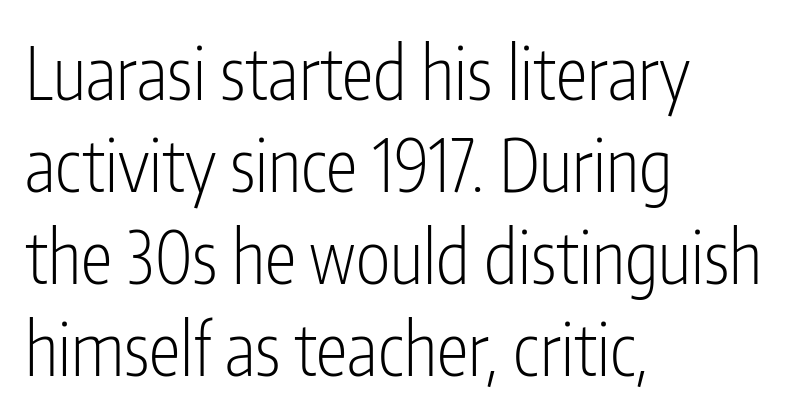
{"serif": "no", "italic": "no", "bold": "no", "weight": "light", "width": "condensed", "stroke_contrast": "low", "x_height": "medium", "monospaced": "no", "underline": "no", "align": "left", "line_spacing": "normal", "line_spacing_ratio": 1.28, "letter_spacing": "normal", "letter_spacing_em": 0.0, "glyph_px": 72}
